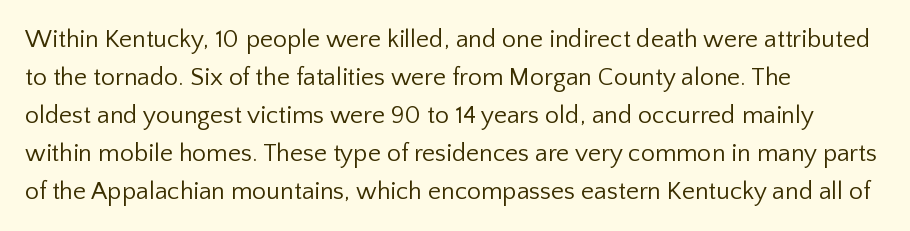
The font's upright variant was chosen for this text. The specimen omits any rule beneath the text block's lines. All the whitespace from short lines collects on the right. Tracking here is standard; glyphs follow each other at the usual distance.
